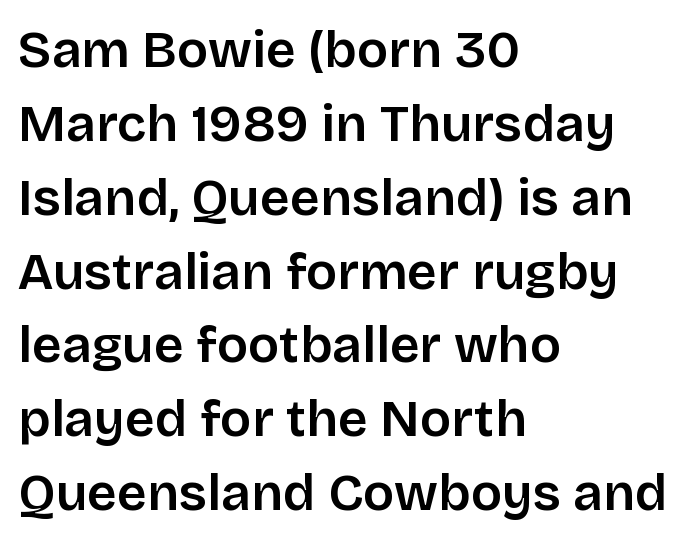
{"serif": "no", "italic": "no", "bold": "semi", "weight": "semibold", "width": "normal", "stroke_contrast": "low", "x_height": "large", "monospaced": "no", "underline": "no", "align": "left", "line_spacing": "normal", "line_spacing_ratio": 1.42, "letter_spacing": "normal", "letter_spacing_em": 0.0, "glyph_px": 52}
